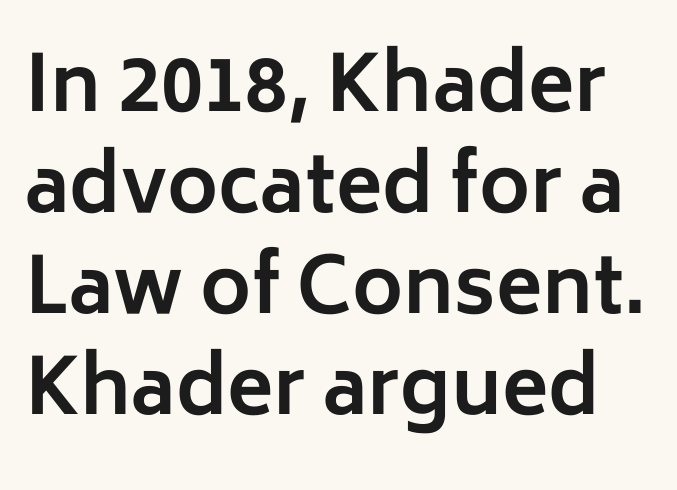
The designer went with a sans here, leaving each stem footless. Does the leading feel generous? No, just average. Each word holds together tightly as a unit, with standard inter-letter gaps. The letters advance in unequal steps, a hallmark of proportional type.
